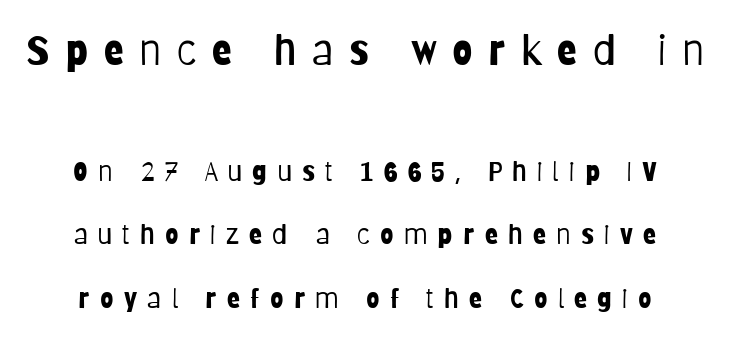
The image shows 41 px light, condensed sans-serif type, upright; set loose line spacing (2.36x), unusually wide letter spacing (+0.38 em), not underlined; the first (top) block is 1.52x larger; low stroke contrast and a large x-height.
